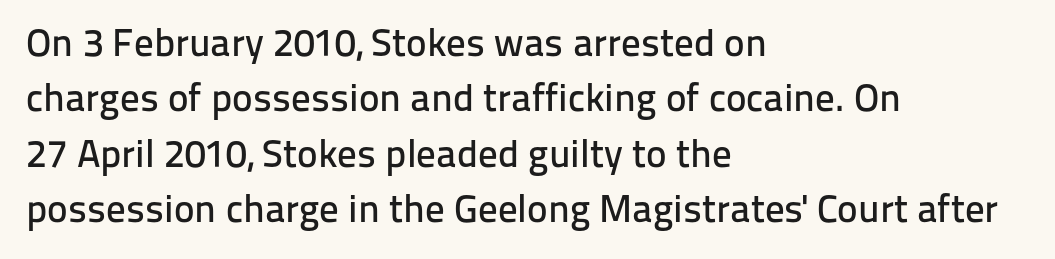
{"serif": "no", "italic": "no", "width": "normal", "stroke_contrast": "low", "x_height": "medium", "monospaced": "no", "underline": "no", "align": "left", "line_spacing": "normal", "line_spacing_ratio": 1.42, "letter_spacing": "normal", "letter_spacing_em": 0.0, "glyph_px": 39}
